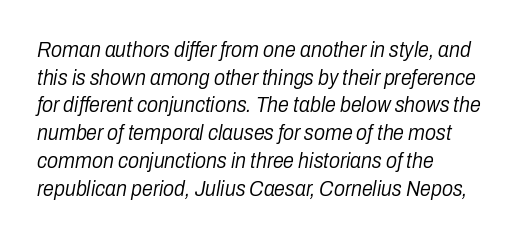
Descenders are the only things crossing below the line. Every row of glyphs begins at an identical x-position on the left. The letterforms sit at book weight or below. The tracking reads as untouched default to a designer's eye. In terms of leading, this rendering sits right in the middle.
